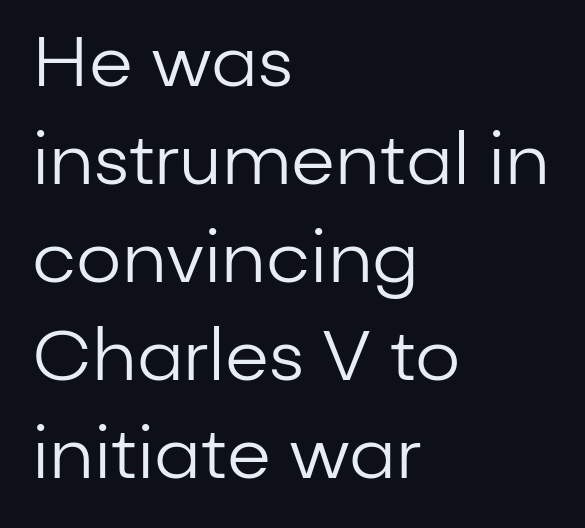
{"serif": "no", "italic": "no", "bold": "no", "weight": "regular", "width": "normal", "stroke_contrast": "low", "x_height": "medium", "monospaced": "no", "underline": "no", "align": "left", "line_spacing": "normal", "line_spacing_ratio": 1.38, "letter_spacing": "normal", "letter_spacing_em": 0.0, "glyph_px": 71}
